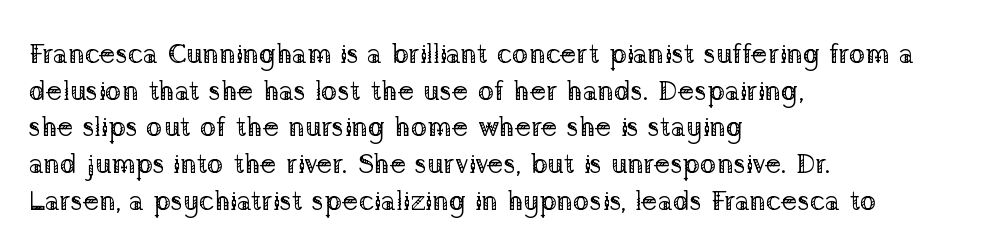
Q: Is the text bold? A: No.
Q: Is the text italic (slanted)? A: No, it is upright.
Q: Is the typeface a serif or a sans-serif typeface? A: Serif.
Q: Is the text underlined? A: No.
Q: How is the paragraph aligned? A: Left-aligned.
Q: Is the spacing between letters normal or unusually wide? A: Normal.
Q: Is the spacing between lines tight, normal or loose? A: Normal.
Q: Width (condensed, normal, or wide)? A: Normal.
Q: Stroke contrast? A: Low.
Q: x-height? A: Medium.
Q: Monospaced? A: No.
